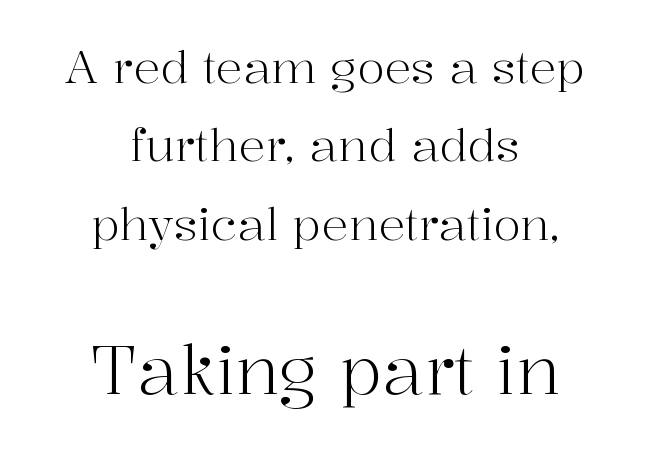
The image shows 67 px light serif type, upright; set centered, line spacing 1.74x, normal letter spacing, not underlined; the second (bottom) block is 1.49x larger; high stroke contrast and a medium x-height.
